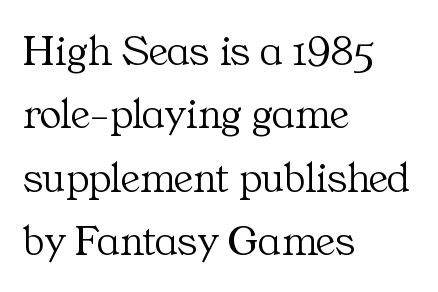
Q: Is the text bold? A: No.
Q: Is the text italic (slanted)? A: No, it is upright.
Q: Is the typeface a serif or a sans-serif typeface? A: Serif.
Q: Is the text underlined? A: No.
Q: How is the paragraph aligned? A: Left-aligned.
Q: Is the spacing between letters normal or unusually wide? A: Normal.
Q: Is the spacing between lines tight, normal or loose? A: Normal.
Q: Width (condensed, normal, or wide)? A: Normal.
Q: Stroke contrast? A: Medium.
Q: x-height? A: Medium.
Q: Monospaced? A: No.
